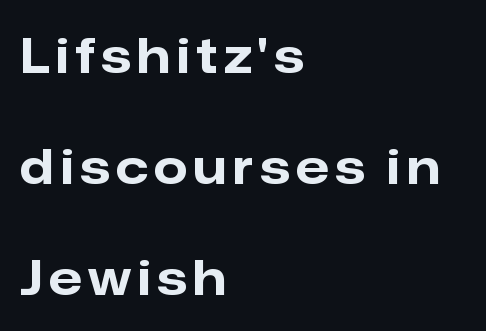
The image shows 48 px bold sans-serif type, upright; set left-aligned, loose line spacing (2.31x), not underlined; low stroke contrast and a medium x-height.
